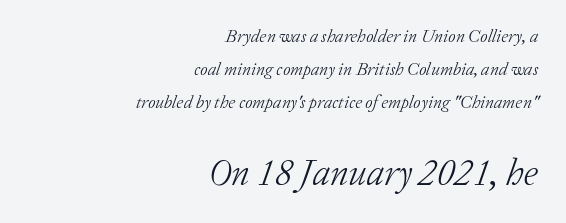
Looks like regular typesetting: each glyph gets only the width it needs. Slant detected: the letters are inclined. Tracking value appears to be zero — textbook default spacing. Has an underline been added? It has not. A flush-right, rag-left setting is used for this passage. No heavy texture on the line: the type isn't bold.
